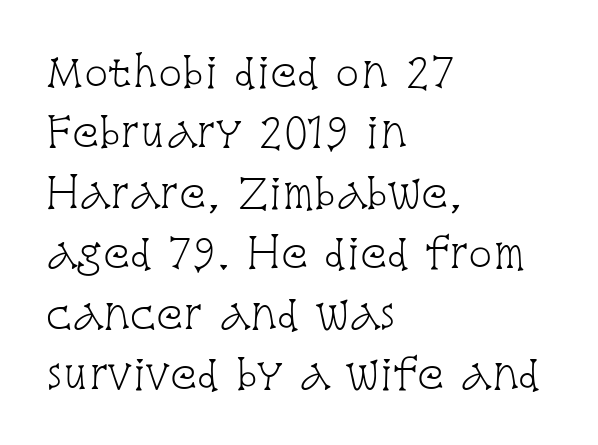
{"serif": "yes", "italic": "no", "bold": "no", "weight": "light", "width": "condensed", "stroke_contrast": "low", "x_height": "large", "monospaced": "no", "underline": "no", "align": "left", "line_spacing": "normal", "line_spacing_ratio": 1.51, "letter_spacing": "normal", "letter_spacing_em": 0.0, "glyph_px": 40}
